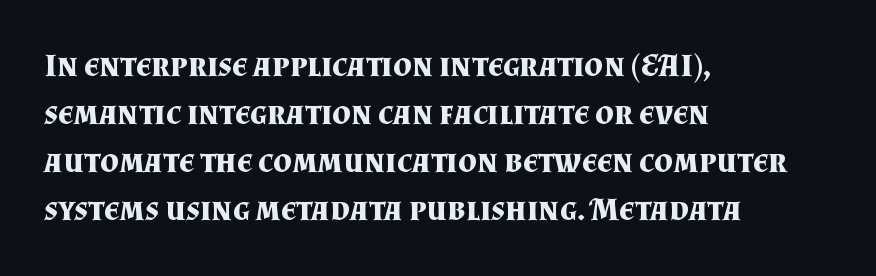
The image shows 33 px bold serif type, upright; set left-aligned, normal line spacing (1.45x), normal letter spacing, not underlined; medium stroke contrast and a small x-height.
